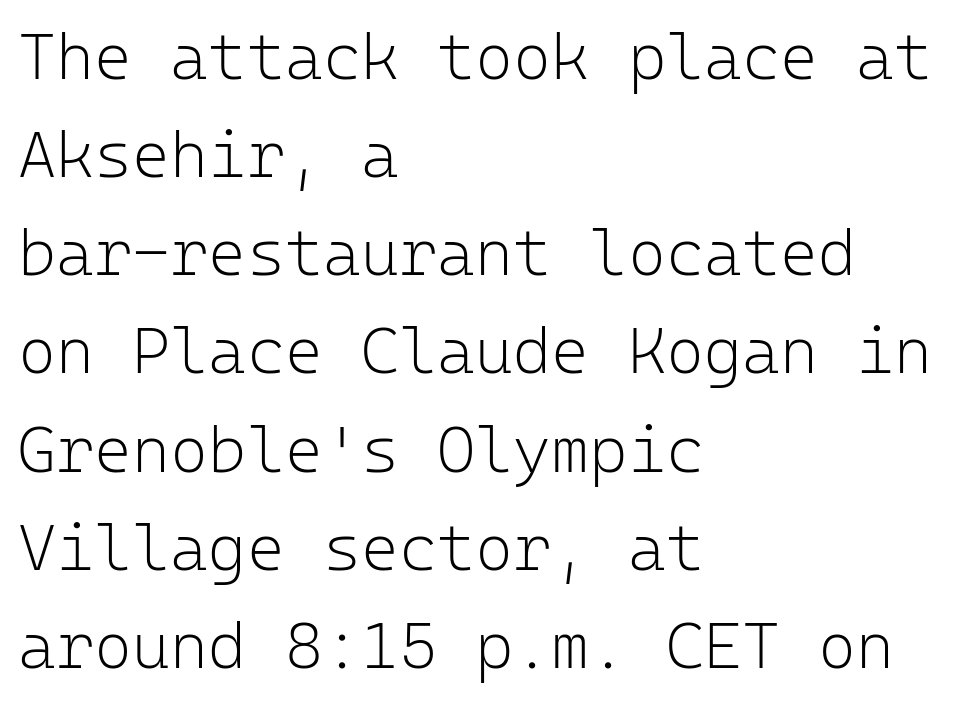
Q: Is the text bold? A: No.
Q: Is the text italic (slanted)? A: No, it is upright.
Q: Is the typeface a serif or a sans-serif typeface? A: Sans-serif.
Q: Is the text underlined? A: No.
Q: How is the paragraph aligned? A: Left-aligned.
Q: Is the spacing between letters normal or unusually wide? A: Normal.
Q: Is the spacing between lines tight, normal or loose? A: Normal.
Q: Width (condensed, normal, or wide)? A: Normal.
Q: Stroke contrast? A: Low.
Q: x-height? A: Medium.
Q: Monospaced? A: Yes.
